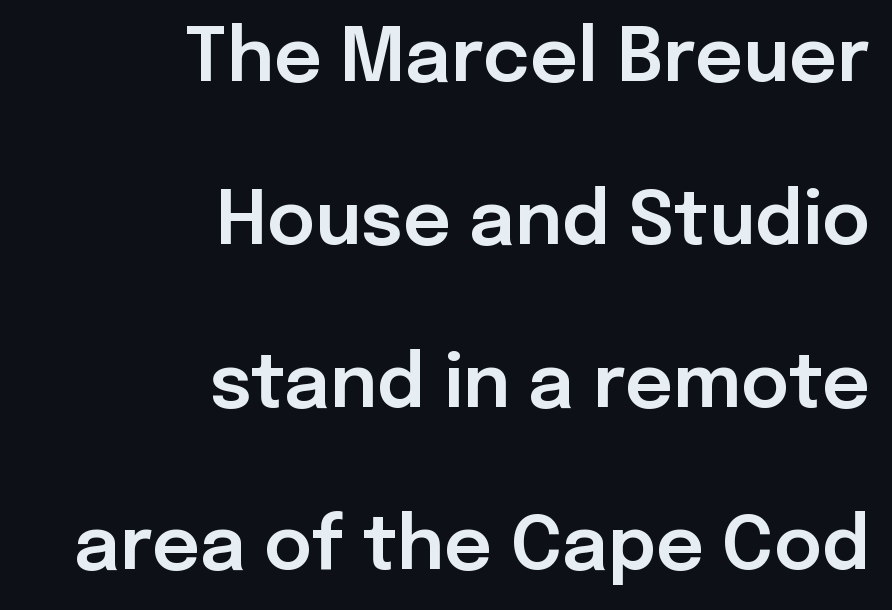
Q: Is the text italic (slanted)? A: No, it is upright.
Q: Is the typeface a serif or a sans-serif typeface? A: Sans-serif.
Q: Is the text underlined? A: No.
Q: How is the paragraph aligned? A: Right-aligned.
Q: Is the spacing between letters normal or unusually wide? A: Normal.
Q: Is the spacing between lines tight, normal or loose? A: Loose.
Q: Width (condensed, normal, or wide)? A: Normal.
Q: Stroke contrast? A: Low.
Q: x-height? A: Medium.
Q: Monospaced? A: No.
